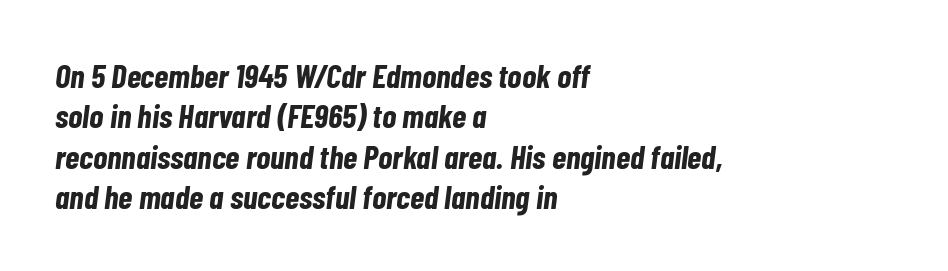
{"italic": "yes", "lean": "right", "slant_degrees": 7, "bold": "yes", "weight": "bold", "width": "condensed", "stroke_contrast": "low", "x_height": "medium", "monospaced": "no", "underline": "no", "align": "left", "line_spacing_ratio": 1.22, "letter_spacing": "normal", "letter_spacing_em": 0.0, "glyph_px": 33}
